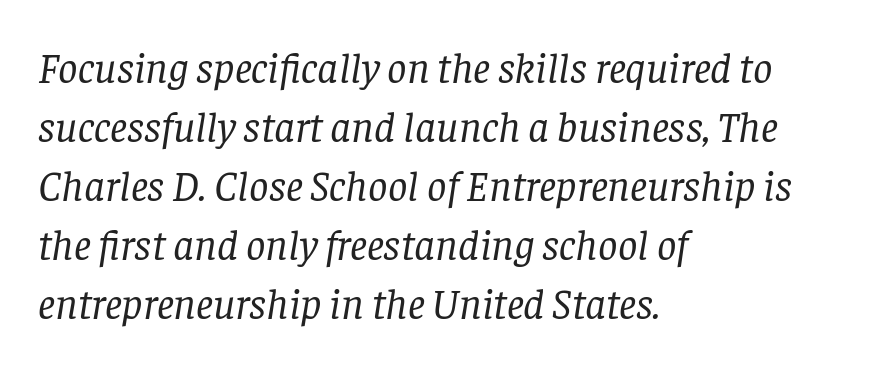
The image shows 43 px regular-weight serif type, italic (leaning right); set left-aligned, normal line spacing (1.37x), normal letter spacing, not underlined; low stroke contrast and a large x-height.
